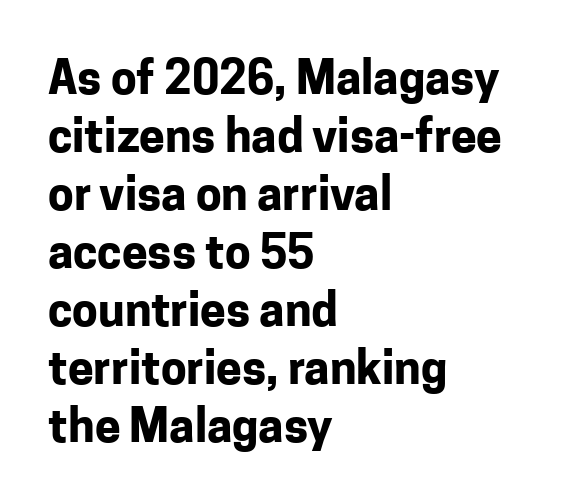
{"serif": "no", "italic": "no", "bold": "yes", "weight": "bold", "width": "normal", "stroke_contrast": "low", "x_height": "medium", "monospaced": "no", "underline": "no", "align": "left", "line_spacing": "normal", "line_spacing_ratio": 1.26, "letter_spacing": "normal", "letter_spacing_em": 0.0, "glyph_px": 46}
